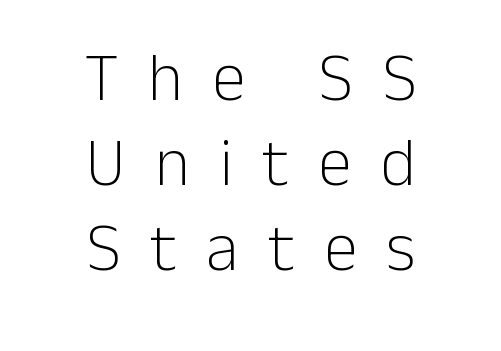
{"serif": "no", "italic": "no", "bold": "no", "weight": "light", "width": "normal", "stroke_contrast": "low", "x_height": "medium", "monospaced": "no", "underline": "no", "align": "center", "line_spacing": "normal", "line_spacing_ratio": 1.25, "letter_spacing": "wide", "letter_spacing_em": 0.43, "glyph_px": 68}
